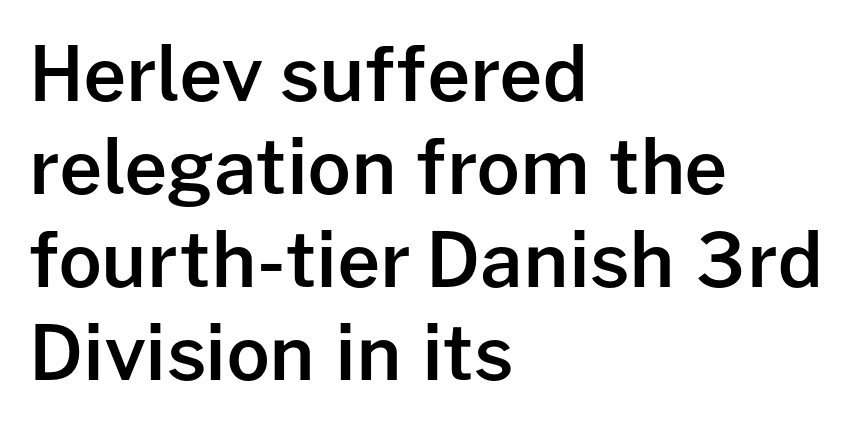
Character widths vary here, with narrow letters taking less room than wide ones. I'd call this a sans setting — the letters go barefoot. The face used here is rendered with its standard letterfit. Characters remain perfectly vertical along every line.
